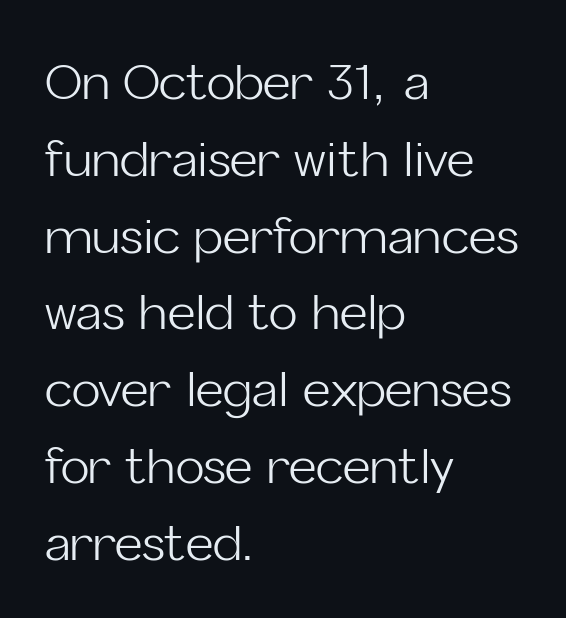
Q: Is the text bold? A: No.
Q: Is the text italic (slanted)? A: No, it is upright.
Q: Is the typeface a serif or a sans-serif typeface? A: Sans-serif.
Q: Is the text underlined? A: No.
Q: How is the paragraph aligned? A: Left-aligned.
Q: Is the spacing between letters normal or unusually wide? A: Normal.
Q: Is the spacing between lines tight, normal or loose? A: Normal.
Q: Width (condensed, normal, or wide)? A: Normal.
Q: Stroke contrast? A: Low.
Q: x-height? A: Medium.
Q: Monospaced? A: No.
